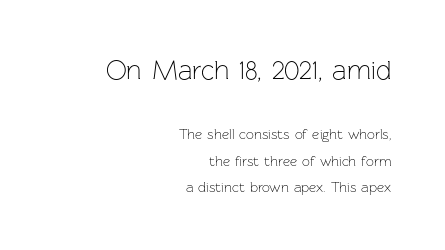
The image shows 27 px text type, upright; set right-aligned, line spacing 1.88x, normal letter spacing, not underlined; the first (top) block is 1.93x larger.
